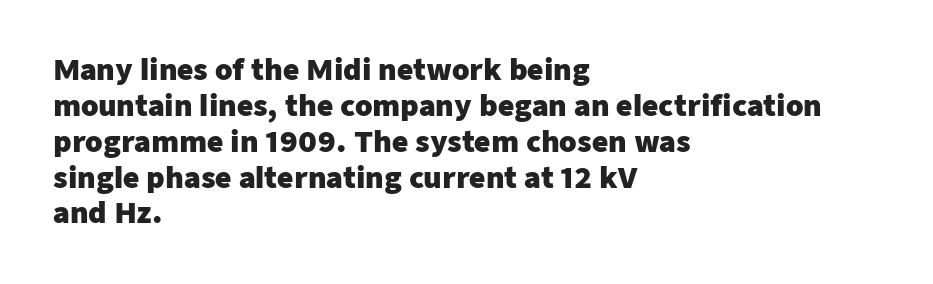
{"serif": "no", "italic": "no", "bold": "yes", "weight": "heavy", "width": "normal", "stroke_contrast": "low", "x_height": "medium", "monospaced": "no", "underline": "no", "align": "left", "line_spacing": "normal", "line_spacing_ratio": 1.28, "letter_spacing": "normal", "letter_spacing_em": 0.0, "glyph_px": 28}
